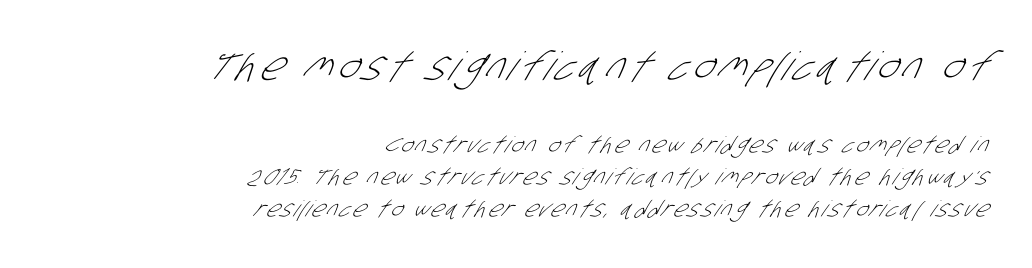
Q: Is the text bold? A: No.
Q: Is the typeface a serif or a sans-serif typeface? A: Sans-serif.
Q: Is the text underlined? A: No.
Q: How is the paragraph aligned? A: Right-aligned.
Q: Is the spacing between lines tight, normal or loose? A: Normal.
Q: Which block of text is set in a larger size, the first (top) or the second (bottom)? A: The first (top) one.
Q: Width (condensed, normal, or wide)? A: Condensed.
Q: Stroke contrast? A: Low.
Q: x-height? A: Large.
Q: Monospaced? A: No.
